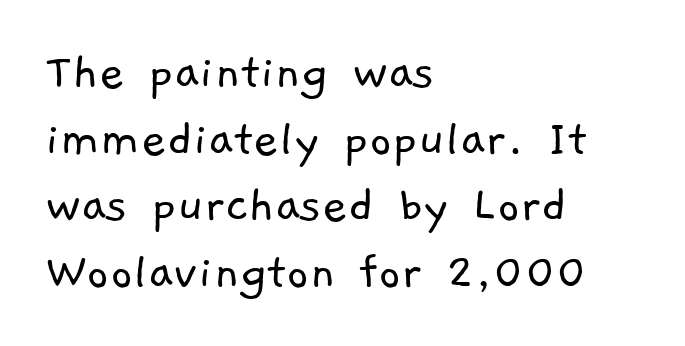
Weight: regular or lighter. The gap between lines stays unmarked. The rendering anchors every line to the left-hand side. To sum up the face: it is a sans, with no serifs. Standard letterfit; no display-style spreading of the glyphs. Looks like regular typesetting: each glyph gets only the width it needs.
